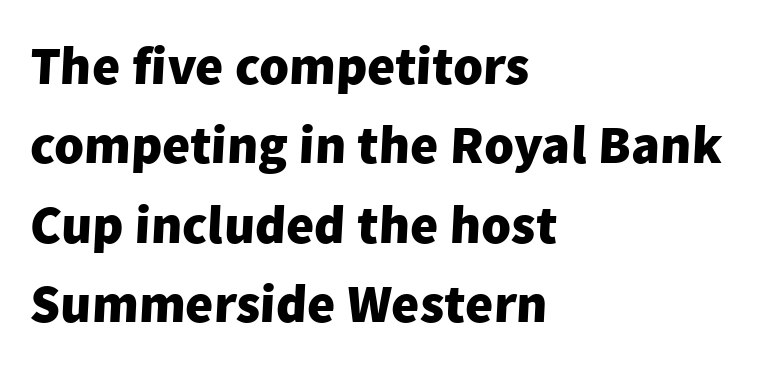
This sample has the flowing, uneven cadence of proportional lettering. Nobody drew a line under any word here. The ragged edge is on the right, which tells us the setting is flush left. To sum up the face: it is a sans, with no serifs. Evenly set lines give the paragraph a standard silhouette. I'd describe the lettering as bold — thick and assertive.
